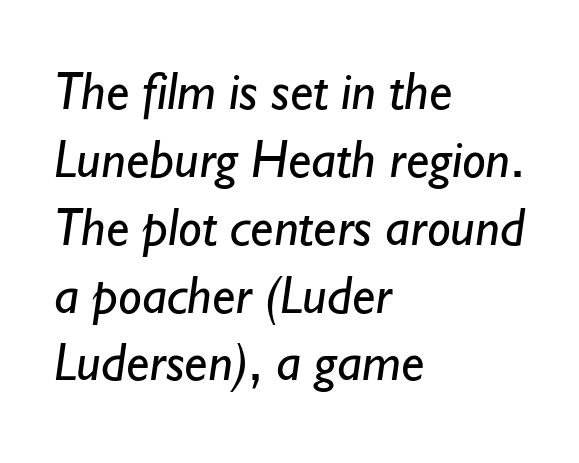
The baseline area is clear. Font category for this specimen: sans-serif. A student would call this left alignment; a typographer would say flush left, rag right. The letters advance in unequal steps, a hallmark of proportional type. What's the leading like? Ordinary, nothing unusual. This sample uses plain, unmodified letter spacing.
